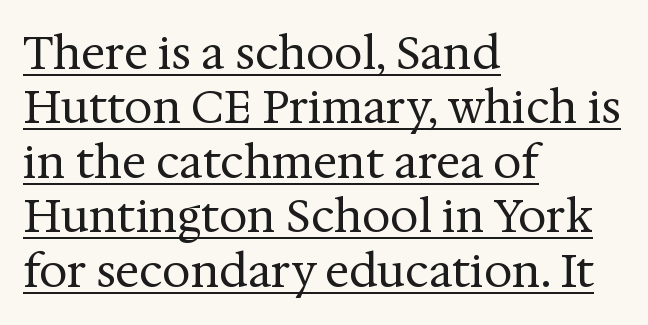
{"serif": "yes", "italic": "no", "bold": "no", "weight": "regular", "width": "normal", "stroke_contrast": "medium", "x_height": "medium", "monospaced": "no", "underline": "yes", "align": "left", "line_spacing_ratio": 1.21, "letter_spacing": "normal", "letter_spacing_em": 0.0, "glyph_px": 45}
